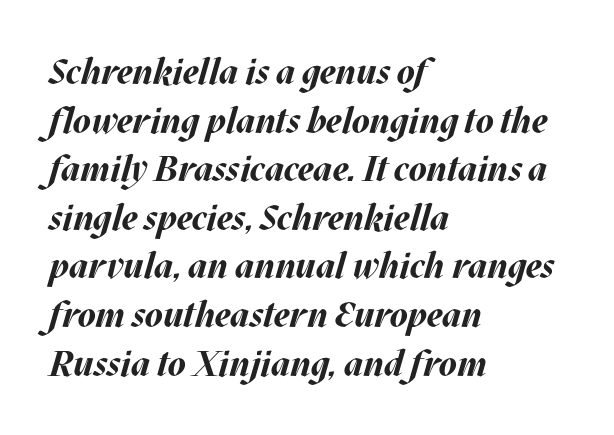
Looks like regular typesetting: each glyph gets only the width it needs. Does the lettering tilt? It does — this is italic. Strong, thick strokes mark this as bold type. Any mark beneath the type? The region is blank. The horizontal fit of the characters is conventional and even.
